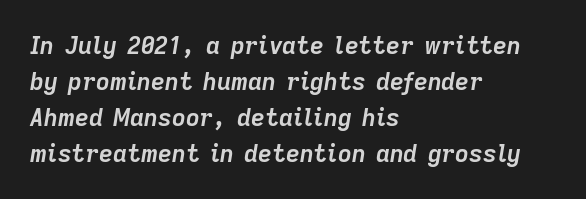
Q: Is the text bold? A: Yes.
Q: Is the text italic (slanted)? A: Yes, it leans right by about 9 degrees.
Q: Is the text underlined? A: No.
Q: How is the paragraph aligned? A: Left-aligned.
Q: Is the spacing between letters normal or unusually wide? A: Normal.
Q: Is the spacing between lines tight, normal or loose? A: Normal.
